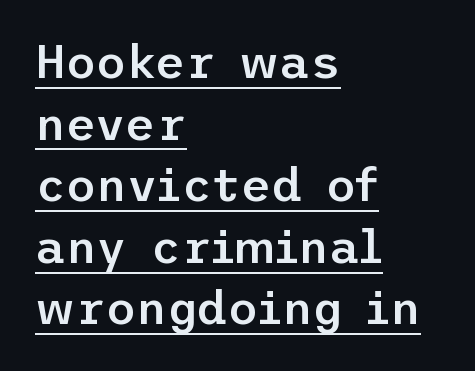
Q: Is the text bold? A: Semi-bold.
Q: Is the text italic (slanted)? A: No, it is upright.
Q: Is the typeface a serif or a sans-serif typeface? A: Sans-serif.
Q: Is the text underlined? A: Yes.
Q: How is the paragraph aligned? A: Left-aligned.
Q: Is the spacing between letters normal or unusually wide? A: Normal.
Q: Is the spacing between lines tight, normal or loose? A: Normal.
Q: Width (condensed, normal, or wide)? A: Normal.
Q: Stroke contrast? A: Low.
Q: x-height? A: Medium.
